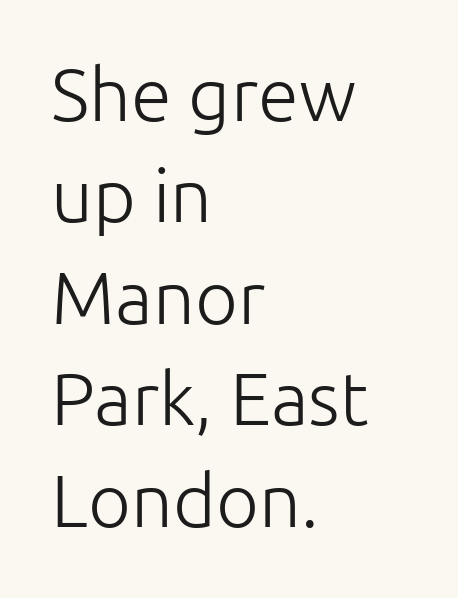
Q: Is the text bold? A: No.
Q: Is the text italic (slanted)? A: No, it is upright.
Q: Is the typeface a serif or a sans-serif typeface? A: Sans-serif.
Q: Is the text underlined? A: No.
Q: How is the paragraph aligned? A: Left-aligned.
Q: Is the spacing between letters normal or unusually wide? A: Normal.
Q: Is the spacing between lines tight, normal or loose? A: Normal.
Q: Width (condensed, normal, or wide)? A: Normal.
Q: Stroke contrast? A: Low.
Q: x-height? A: Medium.
Q: Monospaced? A: No.
